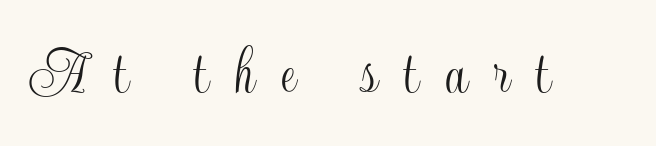
{"width": "condensed", "x_height": "small", "monospaced": "no", "underline": "no", "letter_spacing": "wide", "letter_spacing_em": 0.38, "glyph_px": 69}
